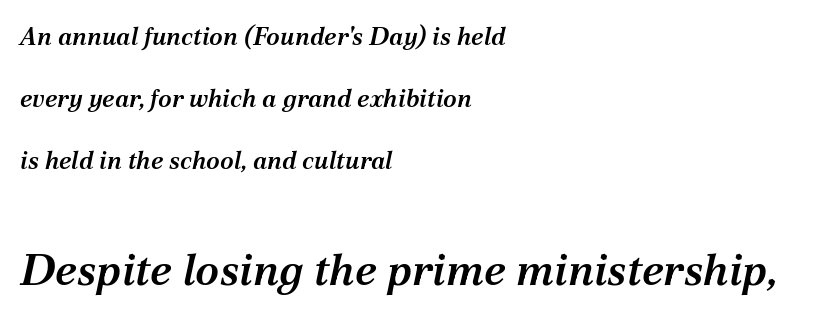
The image shows 44 px semibold serif type, italic (leaning right); set left-aligned, loose line spacing (2.48x), normal letter spacing, not underlined; the second (bottom) block is 1.76x larger; medium stroke contrast and a medium x-height.
